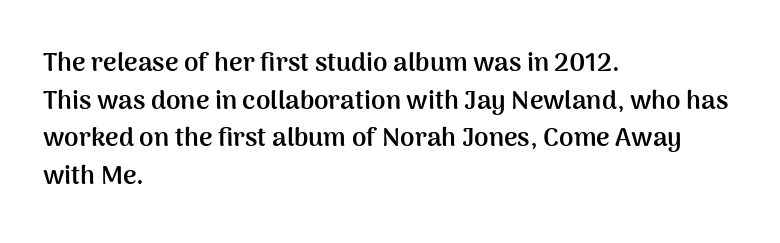
The image shows 26 px bold type, upright; set left-aligned, normal line spacing (1.45x), normal letter spacing, not underlined.
